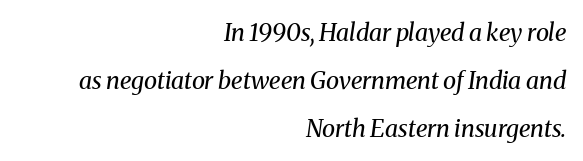
Q: Is the text bold? A: No.
Q: Is the text italic (slanted)? A: Yes, it leans right by about 8 degrees.
Q: Is the text underlined? A: No.
Q: How is the paragraph aligned? A: Right-aligned.
Q: Is the spacing between letters normal or unusually wide? A: Normal.
Q: Is the spacing between lines tight, normal or loose? A: Loose.
